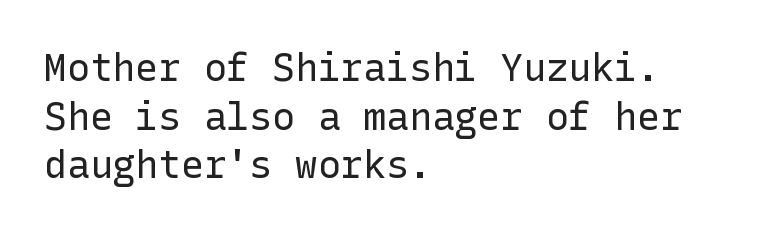
The image shows 38 px regular-weight sans-serif type, upright; set left-aligned, normal line spacing (1.28x), normal letter spacing, not underlined; low stroke contrast and a medium x-height.
